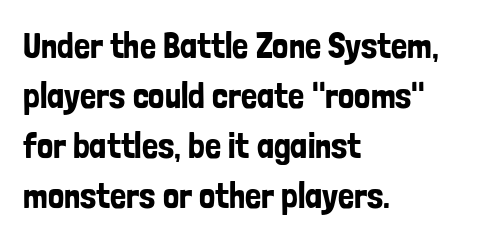
Q: Is the text italic (slanted)? A: No, it is upright.
Q: Is the typeface a serif or a sans-serif typeface? A: Sans-serif.
Q: Is the text underlined? A: No.
Q: How is the paragraph aligned? A: Left-aligned.
Q: Is the spacing between letters normal or unusually wide? A: Normal.
Q: Is the spacing between lines tight, normal or loose? A: Normal.
Q: Width (condensed, normal, or wide)? A: Condensed.
Q: Stroke contrast? A: Low.
Q: x-height? A: Medium.
Q: Monospaced? A: No.
